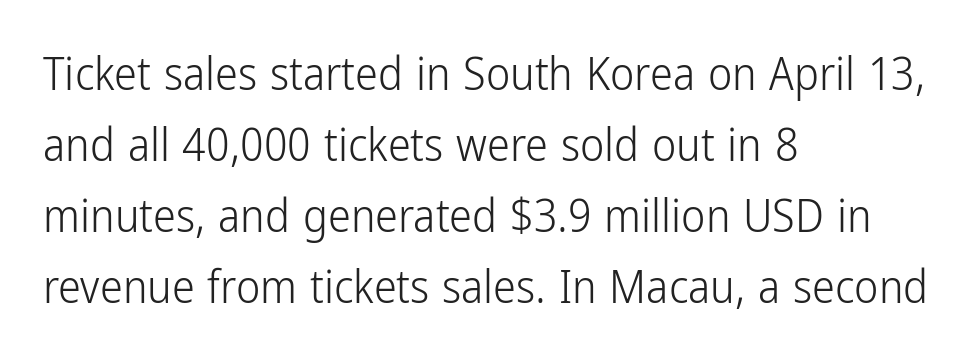
The image shows 46 px light, condensed sans-serif type, upright; set left-aligned, normal line spacing (1.54x), normal letter spacing, not underlined; low stroke contrast and a medium x-height.
